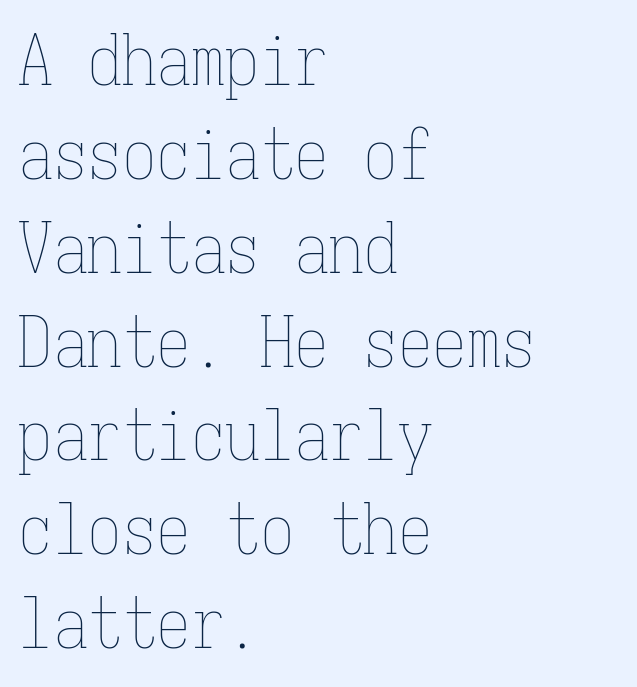
Evenly set lines give the paragraph a standard silhouette. Letter spacing: default. A roman cut, with each character standing at attention. No letter is thick-stroked: the sample isn't bold. One-word summary of the alignment: left. Decoration check: the copy has no underline.
